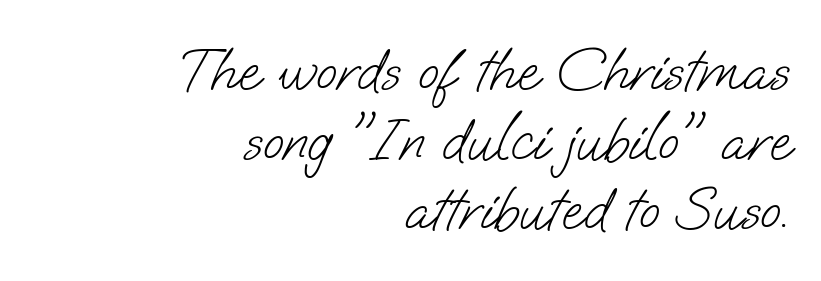
Q: Is the text bold? A: No.
Q: Is the typeface a serif or a sans-serif typeface? A: Sans-serif.
Q: Is the text underlined? A: No.
Q: How is the paragraph aligned? A: Right-aligned.
Q: Is the spacing between letters normal or unusually wide? A: Normal.
Q: Is the spacing between lines tight, normal or loose? A: Tight.
Q: Width (condensed, normal, or wide)? A: Normal.
Q: Stroke contrast? A: Low.
Q: x-height? A: Small.
Q: Monospaced? A: No.
